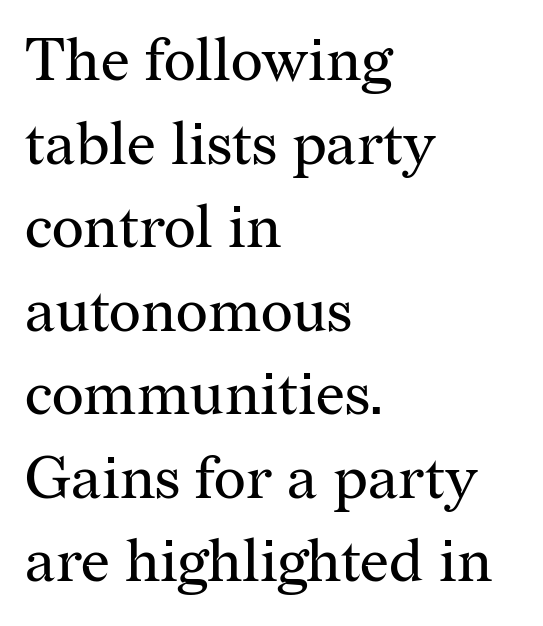
What kind of face is this? One with serifs. Whoever set this chose a conventional vertical rhythm. No chunkiness to these letters — they're not bold. Words float on clear page, feet unadorned. Every row of glyphs begins at an identical x-position on the left.
